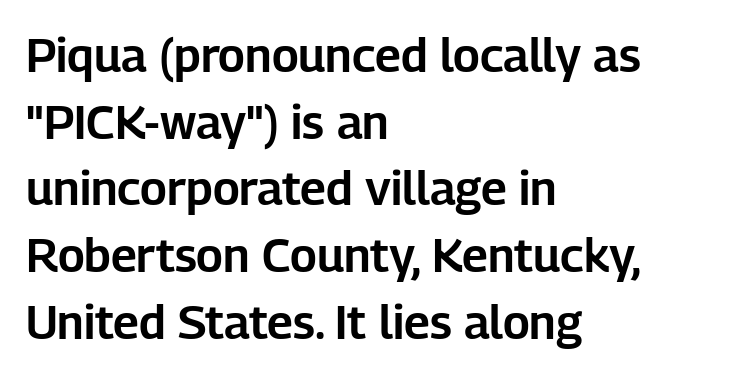
Honestly, the row spacing looks completely unremarkable. Nope, no serifs anywhere on these letters. The letters sit at their default tracking, neither squeezed nor spread. Looks like regular typesetting: each glyph gets only the width it needs. Nobody drew a line under any word here. Is there any slant? The stems are plumb.
